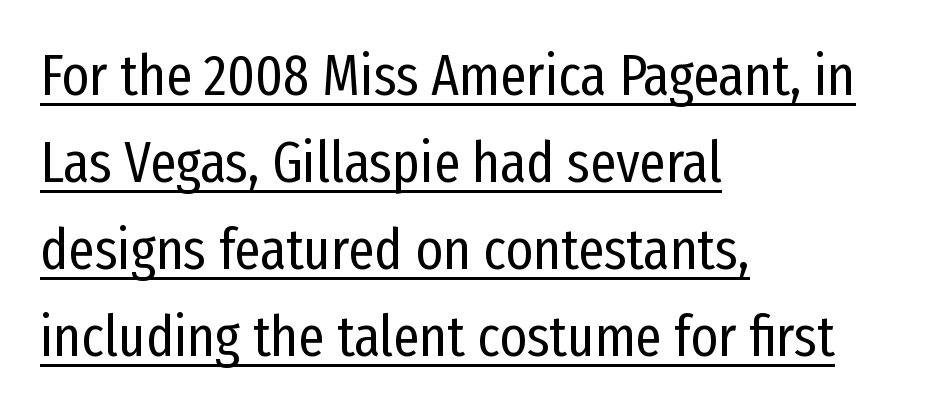
The image shows 58 px regular-weight, condensed sans-serif type, upright; set left-aligned, normal line spacing (1.5x), normal letter spacing, underlined; low stroke contrast and a medium x-height.
